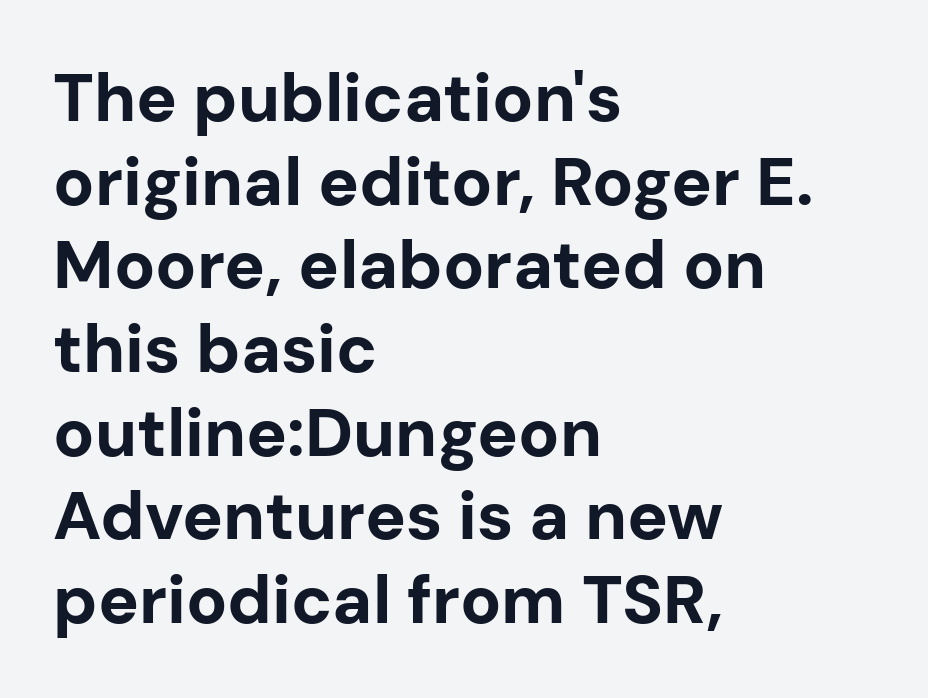
Q: Is the text bold? A: Yes.
Q: Is the text italic (slanted)? A: No, it is upright.
Q: Is the typeface a serif or a sans-serif typeface? A: Sans-serif.
Q: Is the text underlined? A: No.
Q: How is the paragraph aligned? A: Left-aligned.
Q: Is the spacing between letters normal or unusually wide? A: Normal.
Q: Width (condensed, normal, or wide)? A: Normal.
Q: Stroke contrast? A: Low.
Q: x-height? A: Medium.
Q: Monospaced? A: No.
